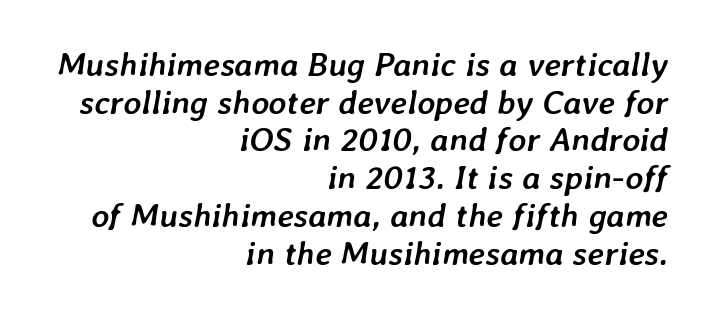
Q: Is the text bold? A: Yes.
Q: Is the text italic (slanted)? A: Yes, it leans right by about 7 degrees.
Q: Is the text underlined? A: No.
Q: How is the paragraph aligned? A: Right-aligned.
Q: Is the spacing between letters normal or unusually wide? A: Normal.
Q: Is the spacing between lines tight, normal or loose? A: Tight.
Q: Width (condensed, normal, or wide)? A: Normal.
Q: Stroke contrast? A: Low.
Q: x-height? A: Medium.
Q: Monospaced? A: No.
